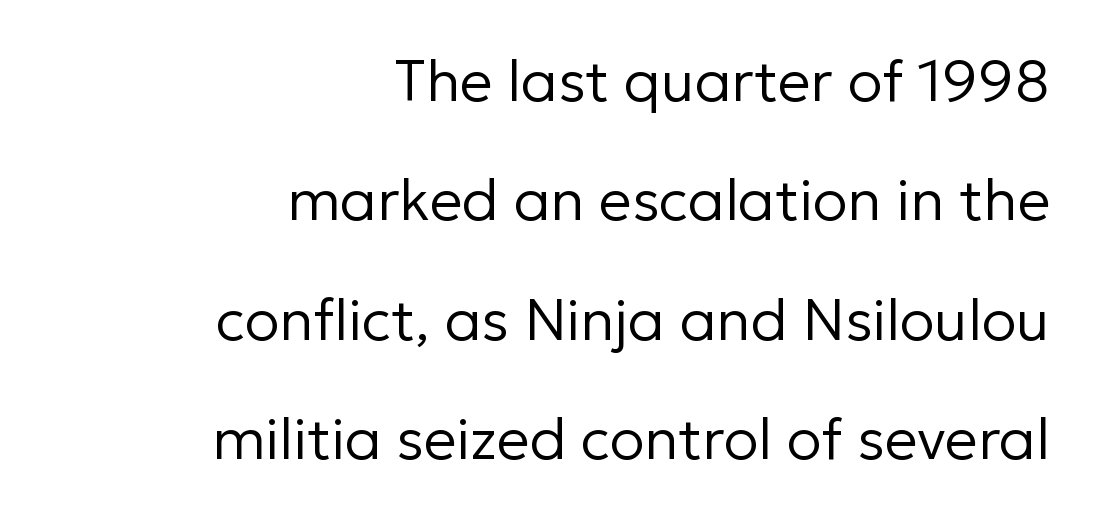
{"serif": "no", "italic": "no", "bold": "no", "weight": "regular", "width": "normal", "stroke_contrast": "low", "x_height": "medium", "monospaced": "no", "underline": "no", "align": "right", "line_spacing": "loose", "line_spacing_ratio": 2.06, "letter_spacing": "normal", "letter_spacing_em": 0.0, "glyph_px": 58}
